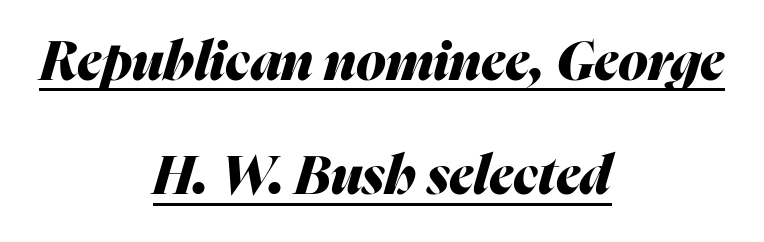
Q: Is the text bold? A: Yes.
Q: Is the text italic (slanted)? A: Yes, it leans right by about 16 degrees.
Q: Is the text underlined? A: Yes.
Q: How is the paragraph aligned? A: Centered.
Q: Is the spacing between letters normal or unusually wide? A: Normal.
Q: Is the spacing between lines tight, normal or loose? A: Loose.
Q: Width (condensed, normal, or wide)? A: Normal.
Q: Stroke contrast? A: Medium.
Q: x-height? A: Medium.
Q: Monospaced? A: No.
